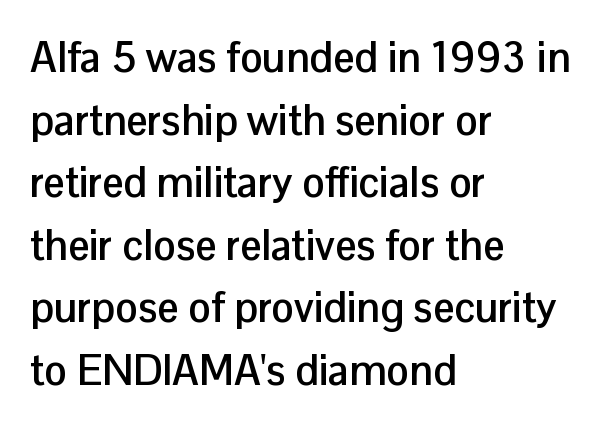
Q: Is the text bold? A: Yes.
Q: Is the text italic (slanted)? A: No, it is upright.
Q: Is the typeface a serif or a sans-serif typeface? A: Sans-serif.
Q: Is the text underlined? A: No.
Q: How is the paragraph aligned? A: Left-aligned.
Q: Is the spacing between letters normal or unusually wide? A: Normal.
Q: Is the spacing between lines tight, normal or loose? A: Normal.
Q: Width (condensed, normal, or wide)? A: Normal.
Q: Stroke contrast? A: Low.
Q: x-height? A: Medium.
Q: Monospaced? A: No.
